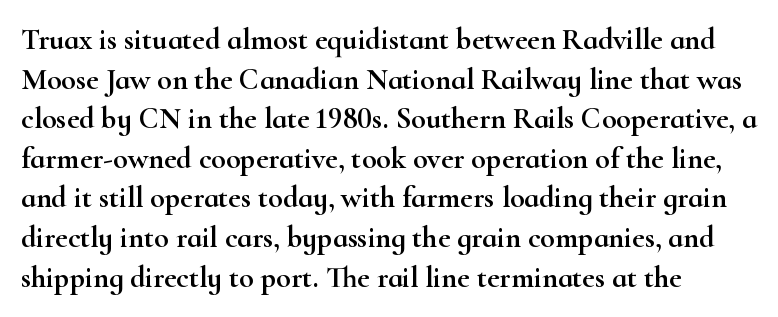
Q: Is the text italic (slanted)? A: No, it is upright.
Q: Is the typeface a serif or a sans-serif typeface? A: Serif.
Q: Is the text underlined? A: No.
Q: How is the paragraph aligned? A: Left-aligned.
Q: Is the spacing between letters normal or unusually wide? A: Normal.
Q: Is the spacing between lines tight, normal or loose? A: Normal.
Q: Width (condensed, normal, or wide)? A: Wide.
Q: Stroke contrast? A: High.
Q: x-height? A: Small.
Q: Monospaced? A: No.
